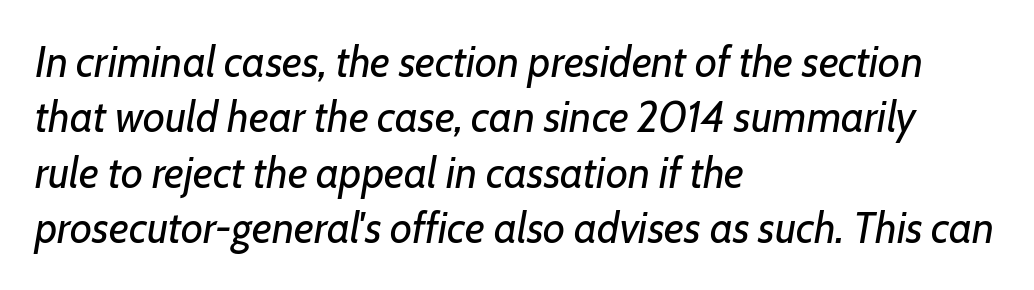
{"italic": "yes", "lean": "right", "slant_degrees": 7, "bold": "no", "weight": "regular", "width": "normal", "stroke_contrast": "low", "x_height": "medium", "monospaced": "no", "underline": "no", "align": "left", "line_spacing": "normal", "line_spacing_ratio": 1.29, "letter_spacing": "normal", "letter_spacing_em": 0.0, "glyph_px": 43}
